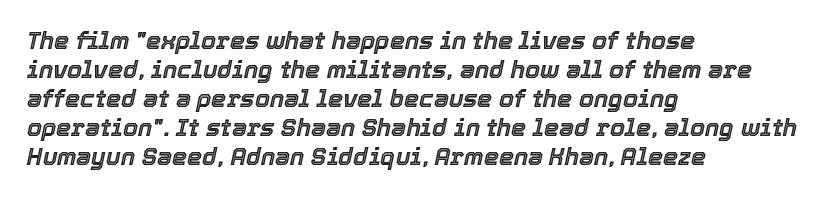
The passage shown is not underscored anywhere. Rendered with sloped, italic letterforms. Teacher's note: observe the even left margin — that is flush-left alignment. The horizontal fit of the characters is conventional and even.
